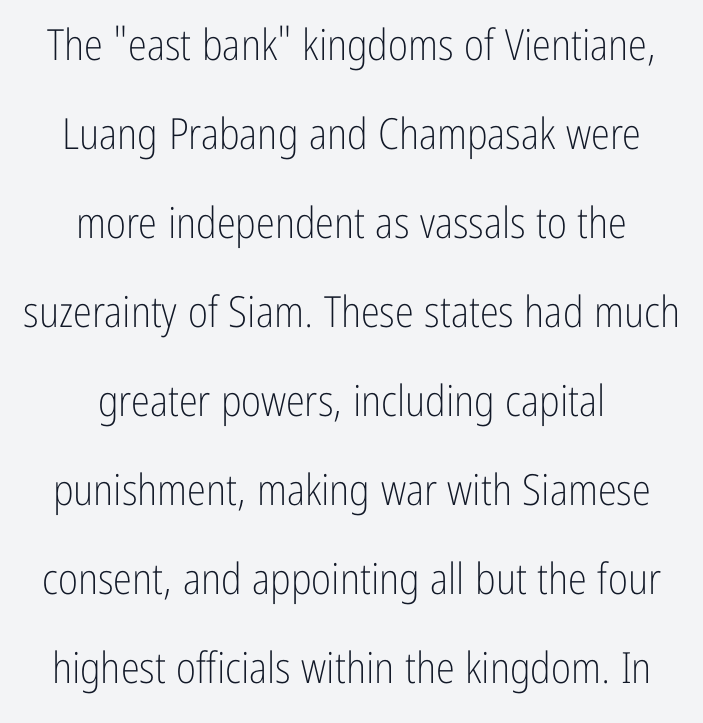
Q: Is the text bold? A: No.
Q: Is the text italic (slanted)? A: No, it is upright.
Q: Is the typeface a serif or a sans-serif typeface? A: Sans-serif.
Q: Is the text underlined? A: No.
Q: How is the paragraph aligned? A: Centered.
Q: Is the spacing between letters normal or unusually wide? A: Normal.
Q: Is the spacing between lines tight, normal or loose? A: Loose.
Q: Width (condensed, normal, or wide)? A: Condensed.
Q: Stroke contrast? A: Low.
Q: x-height? A: Medium.
Q: Monospaced? A: No.
